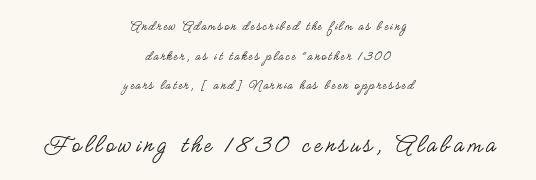
This sample is center-justified, so both line endings float freely. Vertically, the passage feels expansive, rows floating well apart. Glance below the letters and you will spot only blank space. Counters stay open thanks to moderate or lighter strokes.
